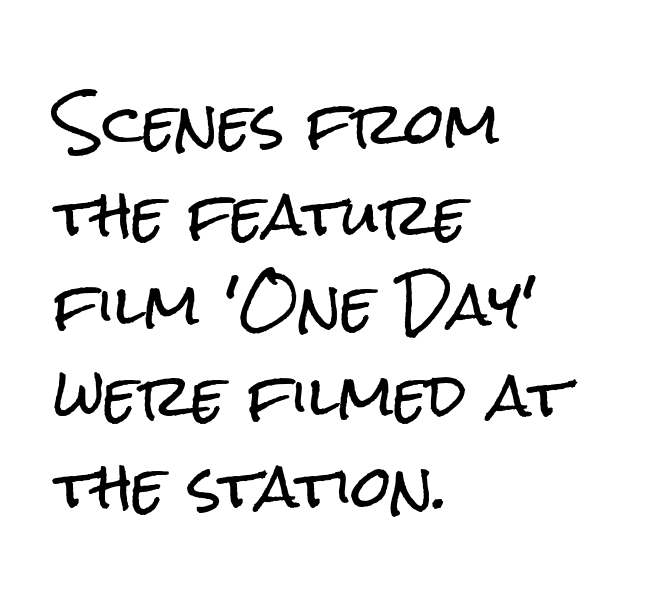
{"serif": "no", "italic": "no", "width": "condensed", "stroke_contrast": "low", "x_height": "medium", "monospaced": "no", "underline": "no", "align": "left", "line_spacing": "normal", "line_spacing_ratio": 1.59, "letter_spacing": "normal", "letter_spacing_em": 0.0, "glyph_px": 57}
